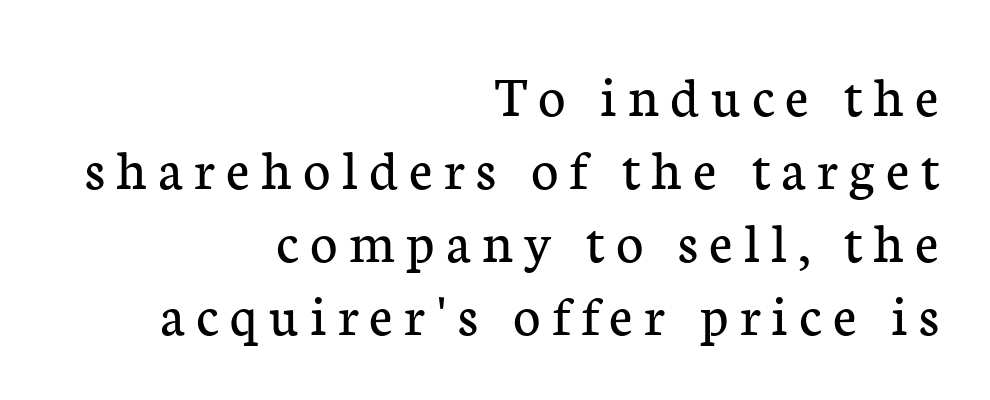
Tall strokes in this sample are plumb rather than angled. Do the characters align in a grid? No, the font is proportional. Each line ends at the same right margin while the left side varies. The designer went with a serif here, giving each stem small feet. Descender tails drop into unmarked territory. Summary of weight: not heavy and not bold.
